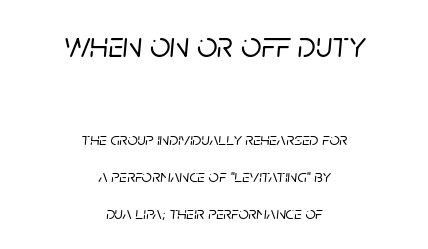
The image shows 36 px text type, italic (leaning right); set centered, loose line spacing (2.06x), normal letter spacing, not underlined; the first (top) block is 2.0x larger; low stroke contrast and a large x-height.
